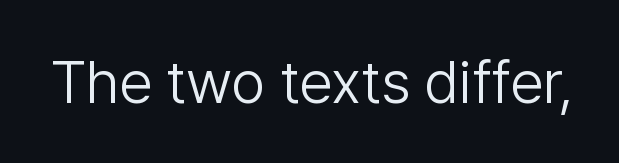
{"serif": "no", "italic": "no", "bold": "no", "weight": "light", "width": "normal", "stroke_contrast": "low", "x_height": "medium", "monospaced": "no", "underline": "no", "letter_spacing": "normal", "letter_spacing_em": 0.0, "glyph_px": 60}
